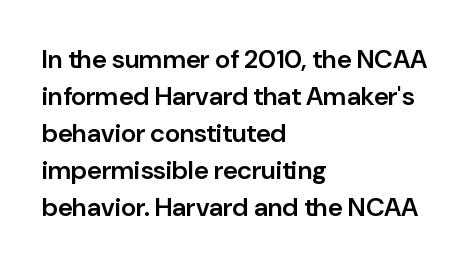
Q: Is the text bold? A: Semi-bold.
Q: Is the text italic (slanted)? A: No, it is upright.
Q: Is the text underlined? A: No.
Q: How is the paragraph aligned? A: Left-aligned.
Q: Is the spacing between letters normal or unusually wide? A: Normal.
Q: Is the spacing between lines tight, normal or loose? A: Normal.
